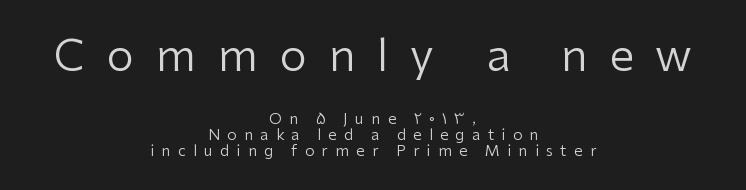
Every row of glyphs is offset so its center matches the block's center. This rendering features lettering with no underline. If you measured baseline to baseline, you'd find a short distance. The letters stand upright; this is a roman face.
